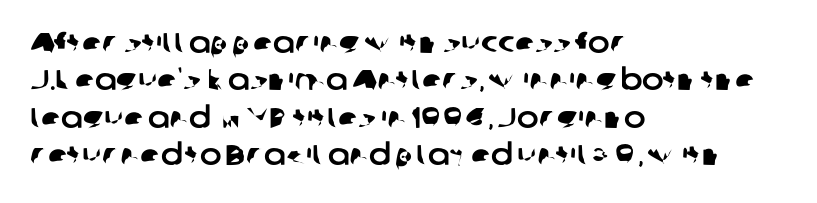
{"serif": "no", "width": "normal", "stroke_contrast": "low", "x_height": "medium", "monospaced": "no", "underline": "no", "align": "left", "line_spacing": "normal", "line_spacing_ratio": 1.29, "letter_spacing": "normal", "letter_spacing_em": 0.0, "glyph_px": 29}
